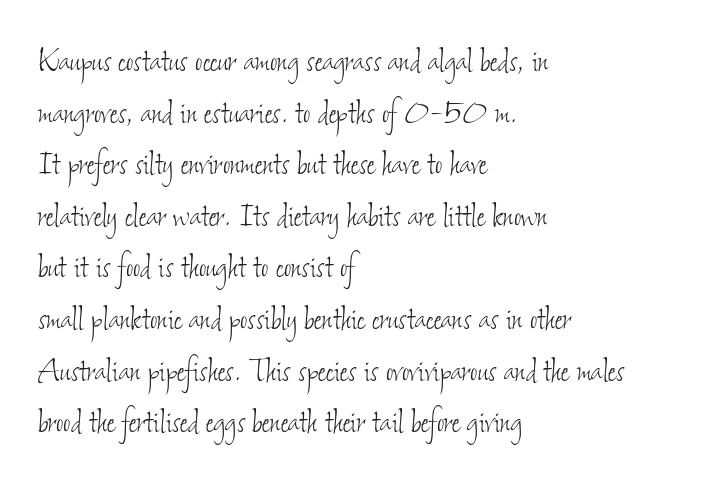
The image shows 40 px thin, condensed type; set left-aligned, normal line spacing (1.29x), normal letter spacing, not underlined; low stroke contrast and a small x-height.
